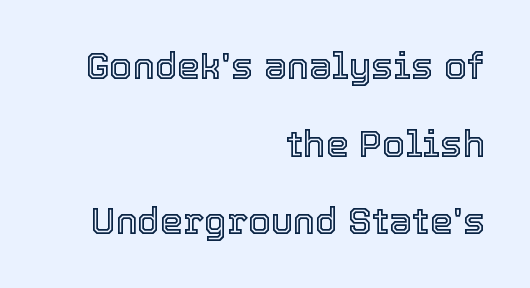
{"italic": "no", "width": "normal", "x_height": "medium", "monospaced": "no", "underline": "no", "align": "right", "line_spacing": "loose", "line_spacing_ratio": 2.1, "letter_spacing": "normal", "letter_spacing_em": 0.0, "glyph_px": 37}
